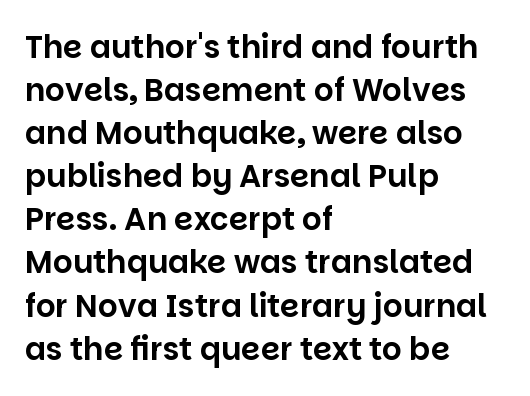
{"serif": "no", "italic": "no", "width": "normal", "stroke_contrast": "low", "x_height": "large", "monospaced": "no", "underline": "no", "align": "left", "line_spacing": "normal", "line_spacing_ratio": 1.39, "letter_spacing": "normal", "letter_spacing_em": 0.0, "glyph_px": 31}
